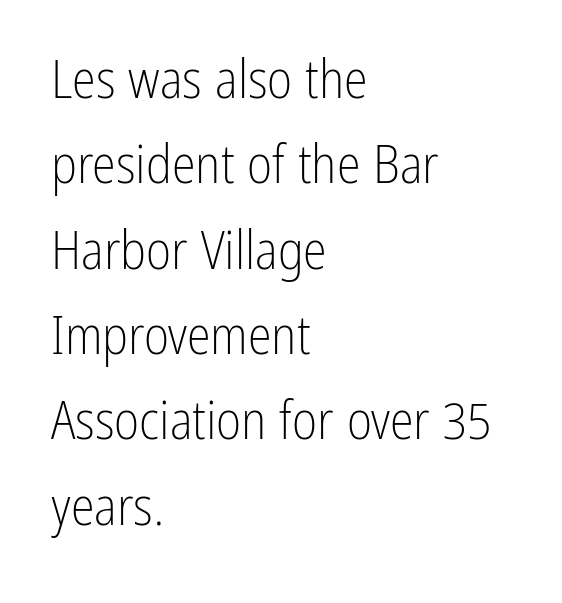
{"serif": "no", "italic": "no", "bold": "no", "weight": "light", "width": "condensed", "stroke_contrast": "low", "x_height": "medium", "monospaced": "no", "underline": "no", "align": "left", "line_spacing": "normal", "line_spacing_ratio": 1.58, "letter_spacing": "normal", "letter_spacing_em": 0.0, "glyph_px": 54}
